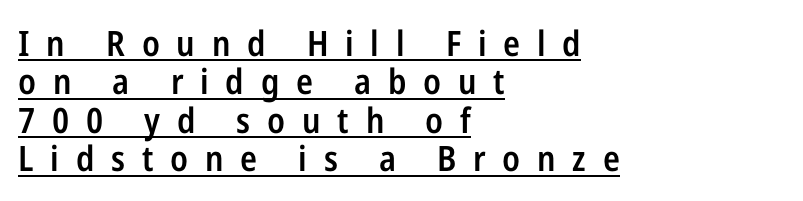
{"serif": "no", "italic": "no", "bold": "semi", "weight": "semibold", "width": "condensed", "stroke_contrast": "low", "x_height": "medium", "monospaced": "no", "underline": "yes", "align": "left", "line_spacing": "tight", "line_spacing_ratio": 1.1, "letter_spacing": "wide", "letter_spacing_em": 0.48, "glyph_px": 35}
